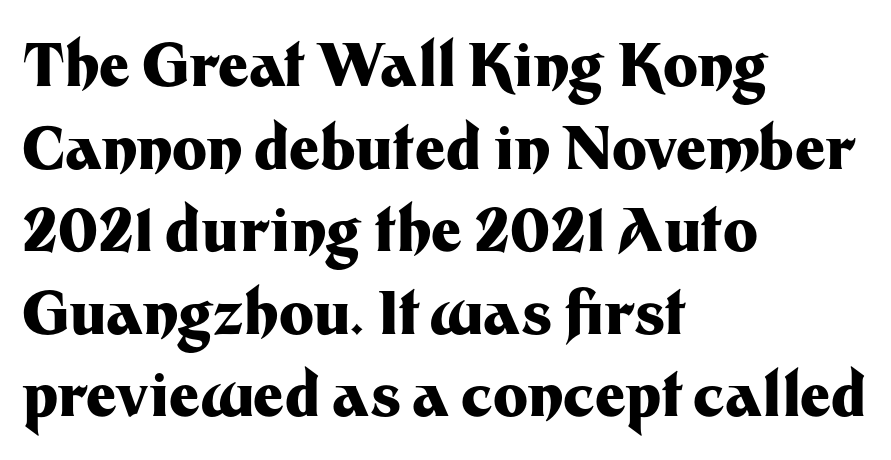
The image shows 59 px heavy sans-serif type, upright; set left-aligned, normal line spacing (1.4x), normal letter spacing, not underlined; medium stroke contrast and a medium x-height.
